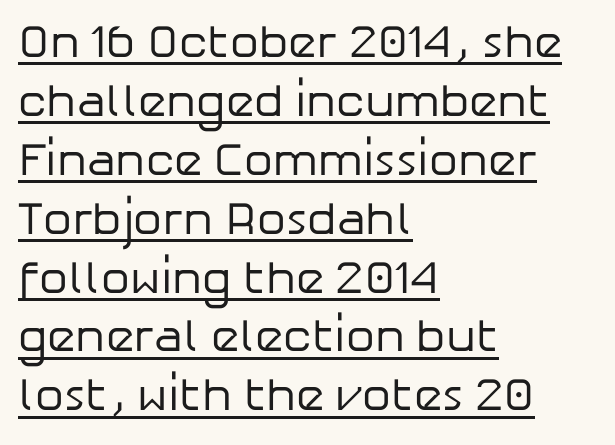
Q: Is the text bold? A: No.
Q: Is the text italic (slanted)? A: No, it is upright.
Q: Is the typeface a serif or a sans-serif typeface? A: Sans-serif.
Q: Is the text underlined? A: Yes.
Q: How is the paragraph aligned? A: Left-aligned.
Q: Is the spacing between letters normal or unusually wide? A: Normal.
Q: Is the spacing between lines tight, normal or loose? A: Normal.
Q: Width (condensed, normal, or wide)? A: Normal.
Q: Stroke contrast? A: Low.
Q: x-height? A: Medium.
Q: Monospaced? A: No.
